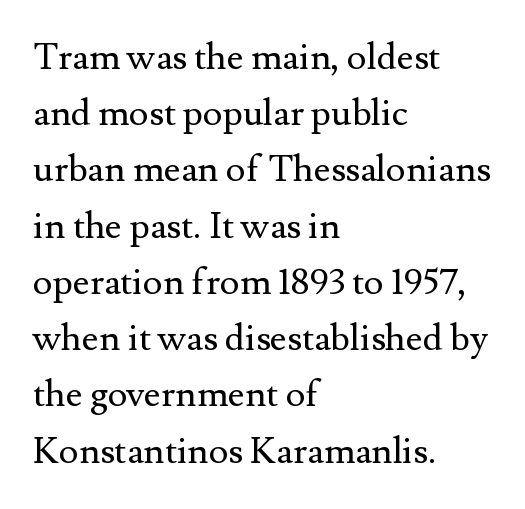
The image shows 37 px regular-weight serif type, upright; set left-aligned, normal line spacing (1.52x), normal letter spacing, not underlined; medium stroke contrast and a small x-height.
